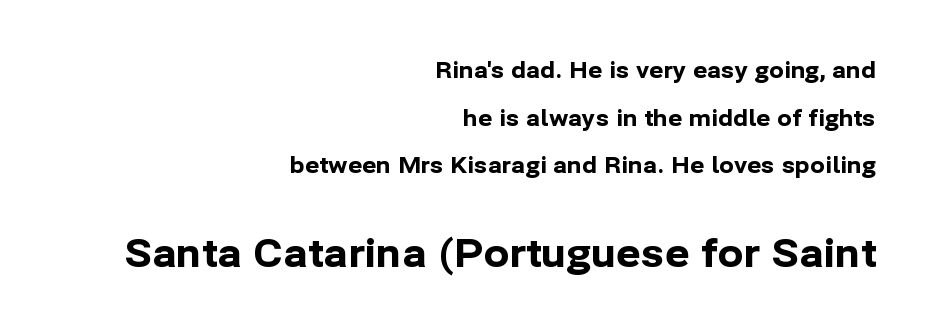
The image shows 38 px bold sans-serif type, upright; set right-aligned, loose line spacing (2.16x), normal letter spacing, not underlined; the second (bottom) block is 1.73x larger; low stroke contrast and a medium x-height.
